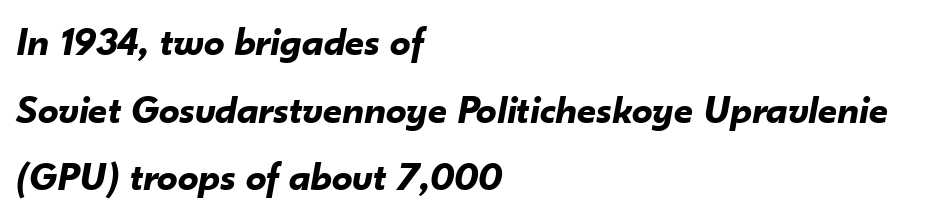
The typography opts for an oblique posture over an upright one. In terms of leading, this rendering sits right in the middle. Is this a fixed-width face? No — the glyphs have proportional, varying widths. How are the letters spaced? Ordinarily, with no added tracking.
